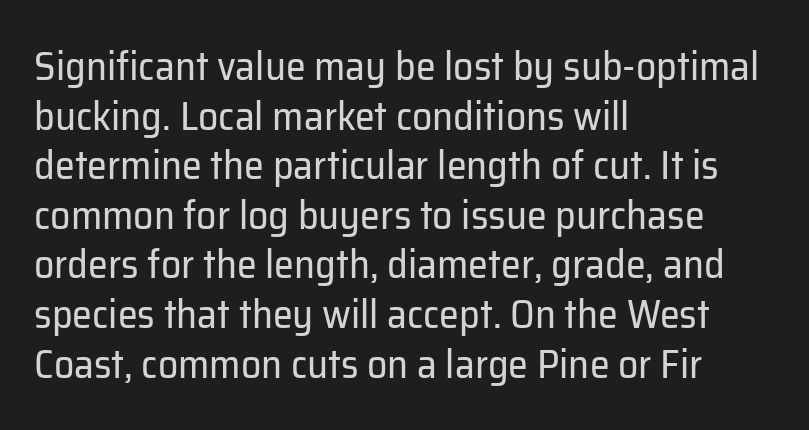
The glyphs in this specimen are sans serif. Think standard paragraph weight, or any step lighter than that. Tracking value appears to be zero — textbook default spacing. Note the varied advance widths — an 'i' is clearly narrower than an 'm'.
